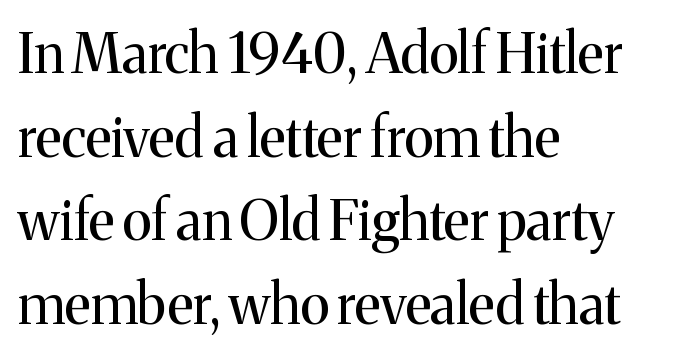
Q: Is the text bold? A: No.
Q: Is the text italic (slanted)? A: No, it is upright.
Q: Is the typeface a serif or a sans-serif typeface? A: Serif.
Q: Is the text underlined? A: No.
Q: How is the paragraph aligned? A: Left-aligned.
Q: Is the spacing between letters normal or unusually wide? A: Normal.
Q: Is the spacing between lines tight, normal or loose? A: Normal.
Q: Width (condensed, normal, or wide)? A: Normal.
Q: Stroke contrast? A: Medium.
Q: x-height? A: Medium.
Q: Monospaced? A: No.
